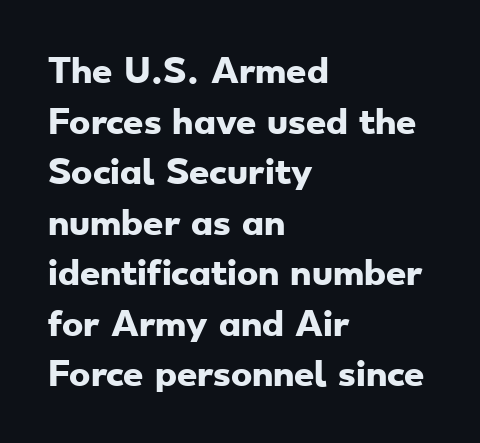
{"serif": "no", "bold": "yes", "weight": "heavy", "width": "wide", "stroke_contrast": "low", "x_height": "small", "monospaced": "no", "underline": "no", "align": "left", "line_spacing": "normal", "line_spacing_ratio": 1.58, "letter_spacing": "normal", "letter_spacing_em": 0.0, "glyph_px": 32}
